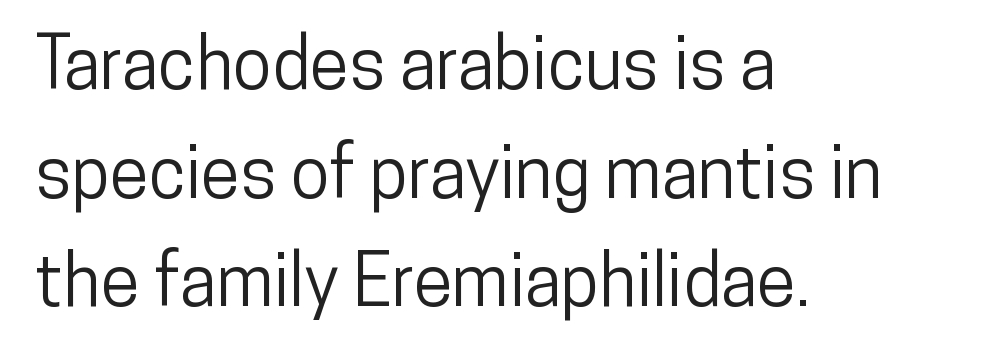
Evenly set lines give the paragraph a standard silhouette. Regarding serifs, this sample does without them. Glyph-to-glyph distance matches everyday printed text. Caption: multi-line text, flush left, ragged right. The letters advance in unequal steps, a hallmark of proportional type. Unmarked baselines from the first word to the last.
